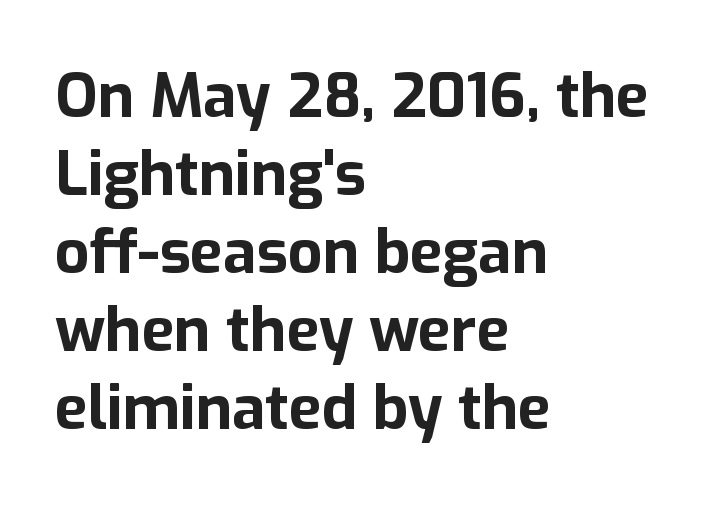
Q: Is the text bold? A: Yes.
Q: Is the text italic (slanted)? A: No, it is upright.
Q: Is the typeface a serif or a sans-serif typeface? A: Sans-serif.
Q: Is the text underlined? A: No.
Q: How is the paragraph aligned? A: Left-aligned.
Q: Is the spacing between letters normal or unusually wide? A: Normal.
Q: Is the spacing between lines tight, normal or loose? A: Normal.
Q: Width (condensed, normal, or wide)? A: Normal.
Q: Stroke contrast? A: Low.
Q: x-height? A: Medium.
Q: Monospaced? A: No.
